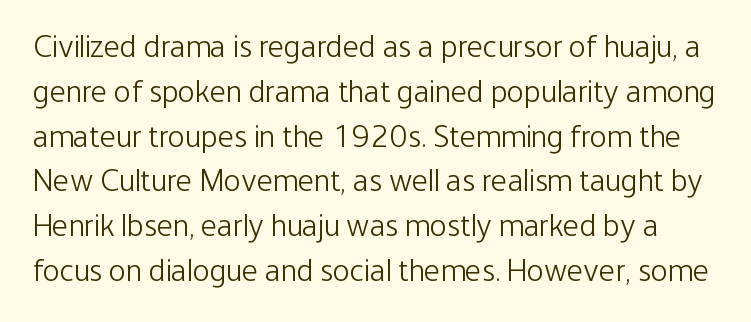
The image shows 32 px light, condensed sans-serif type, upright; set normal line spacing (1.4x), normal letter spacing, not underlined; low stroke contrast and a medium x-height.
